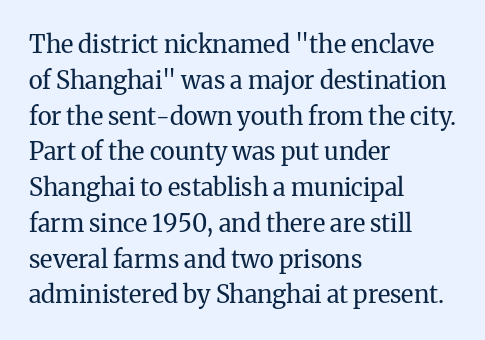
The setting favours the left margin, as ordinary paragraphs usually do. Upright lettering throughout. Letter spacing: default. No chunkiness to these letters — they're not bold.
